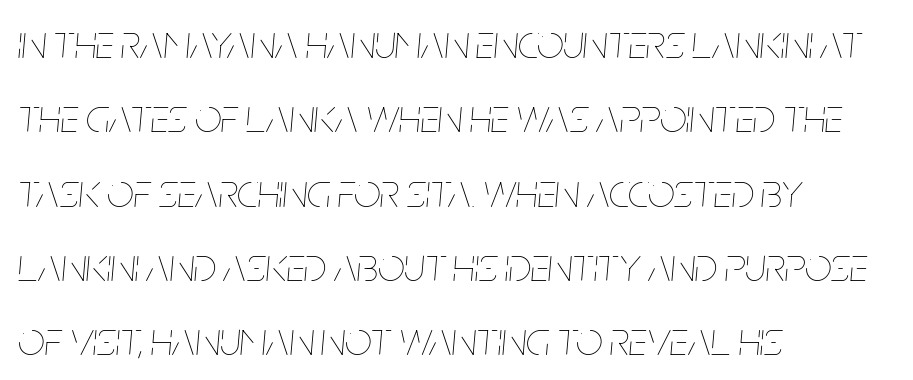
The image shows 47 px thin, condensed type, italic (leaning right); set left-aligned, normal line spacing (1.58x), normal letter spacing, not underlined; low stroke contrast and a large x-height.
